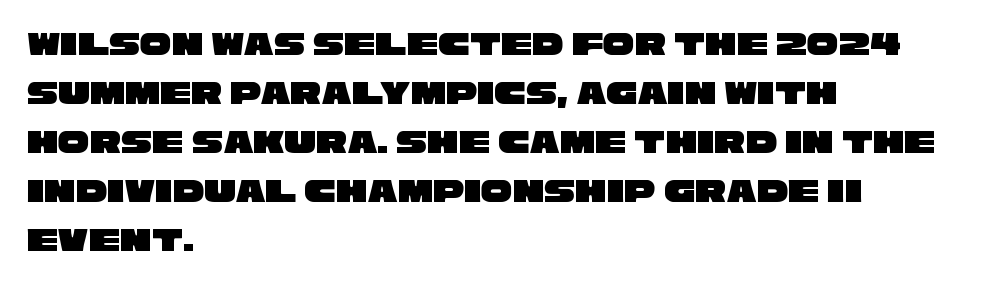
{"serif": "no", "width": "wide", "stroke_contrast": "low", "x_height": "large", "monospaced": "no", "underline": "no", "align": "left", "line_spacing": "normal", "line_spacing_ratio": 1.4, "letter_spacing": "normal", "letter_spacing_em": 0.0, "glyph_px": 35}
